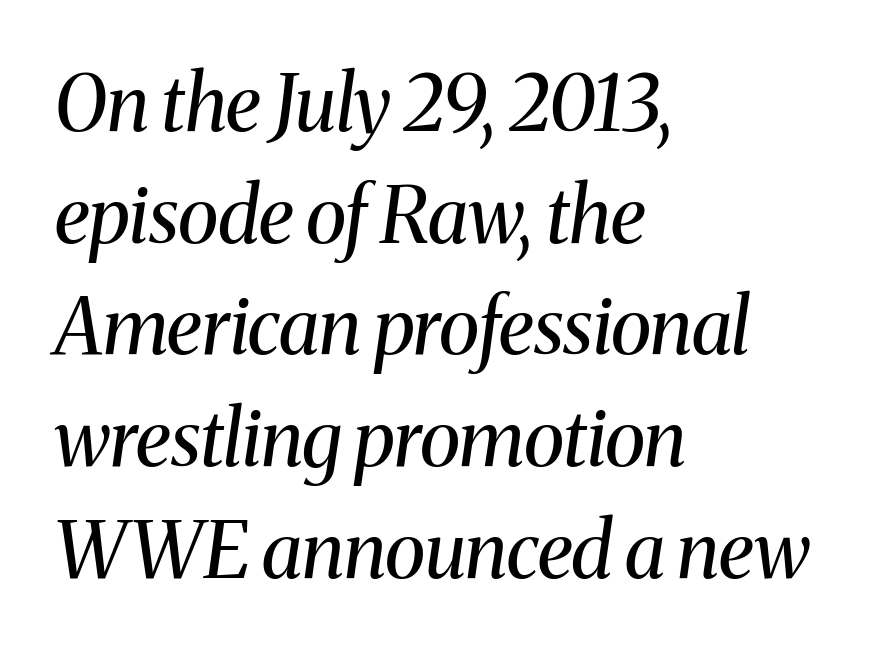
What stands out about the letter spacing? Nothing — it is the standard amount. These lines sit exactly where default settings would place them. Yep, that's italic — everything's leaning. The glyphs are unaccompanied by any horizontal stroke below them. Layout note: lines flush left.
